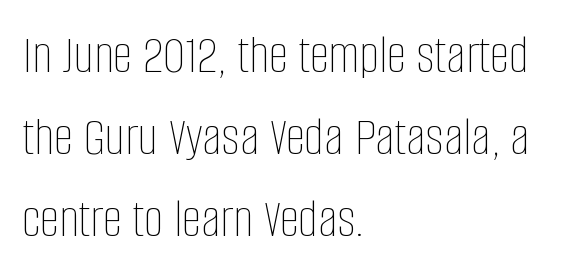
{"italic": "no", "bold": "no", "weight": "thin", "width": "condensed", "stroke_contrast": "low", "x_height": "large", "monospaced": "no", "underline": "no", "align": "left", "line_spacing": "normal", "line_spacing_ratio": 1.49, "letter_spacing": "normal", "letter_spacing_em": 0.0, "glyph_px": 55}
